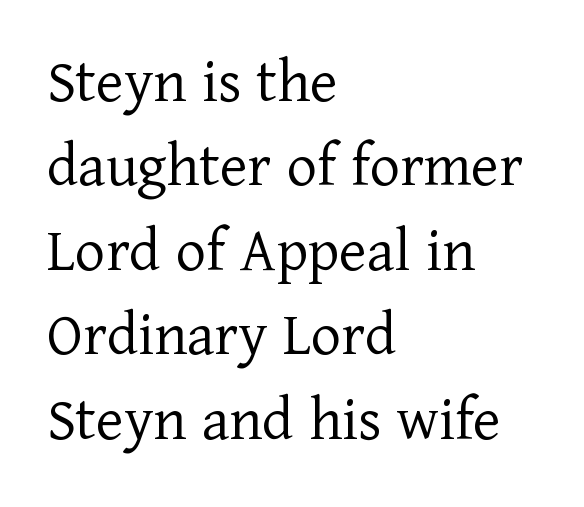
The image shows 65 px light serif type, upright; set left-aligned, normal line spacing (1.3x), normal letter spacing, not underlined; low stroke contrast and a medium x-height.
